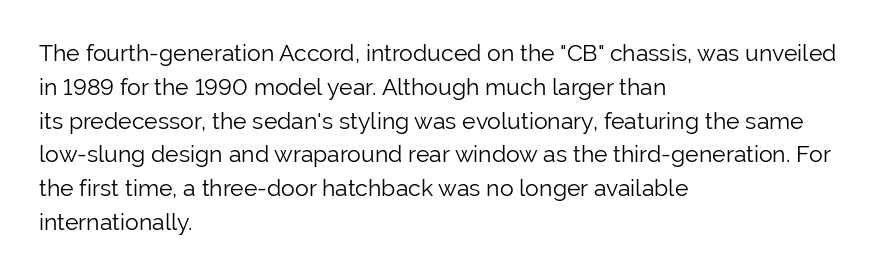
Q: Is the text bold? A: No.
Q: Is the text italic (slanted)? A: No, it is upright.
Q: Is the text underlined? A: No.
Q: How is the paragraph aligned? A: Left-aligned.
Q: Is the spacing between letters normal or unusually wide? A: Normal.
Q: Is the spacing between lines tight, normal or loose? A: Normal.
